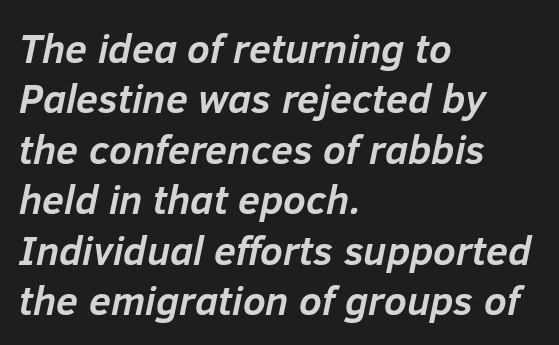
The image shows 40 px semibold type, italic (leaning right); set left-aligned, normal line spacing (1.26x), normal letter spacing, not underlined; low stroke contrast and a medium x-height.
